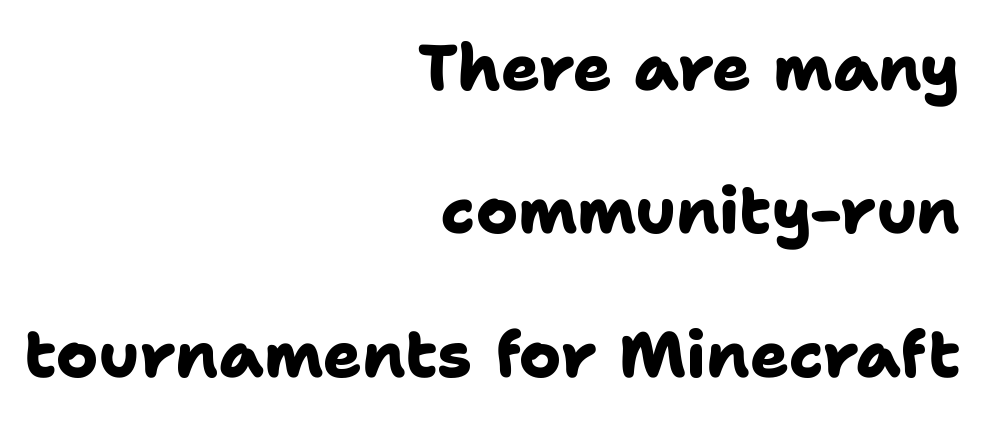
Chunky letters — that's bold for sure. The space beneath each line is pristine and unruled. Loosely led — the rows are spread out. The designer went with a sans here, leaving each stem footless. If you drew a ruler down the right edge, every line would touch it. How are the letters spaced? Ordinarily, with no added tracking.
